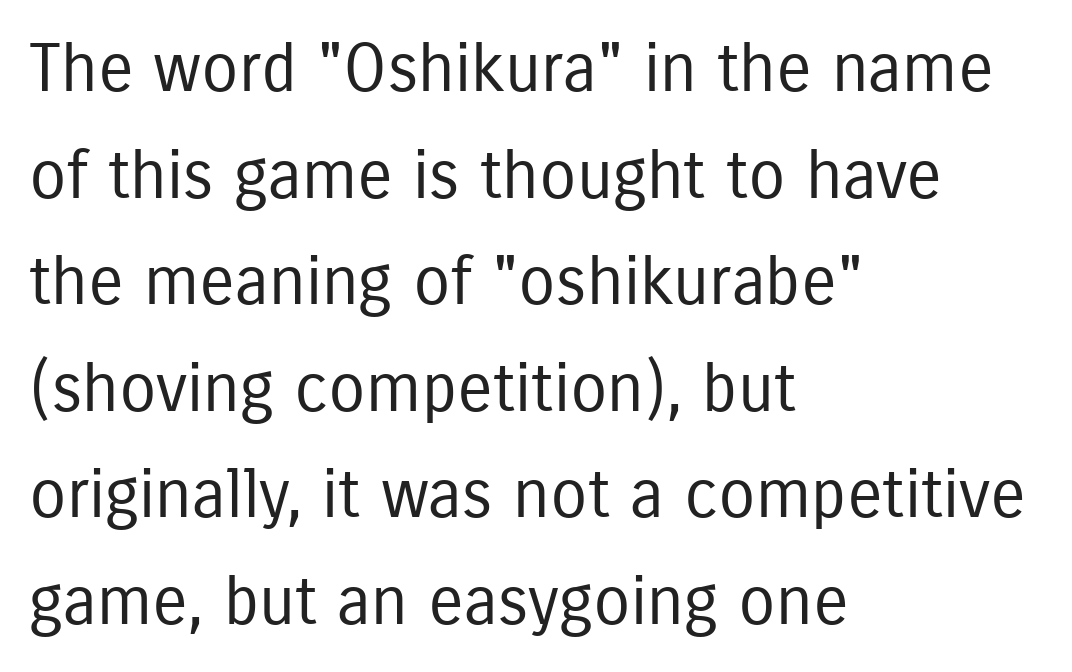
The image shows 67 px regular-weight, condensed sans-serif type, upright; set left-aligned, normal line spacing (1.59x), normal letter spacing, not underlined; low stroke contrast and a medium x-height.
